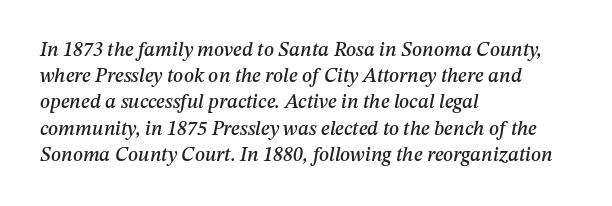
{"italic": "yes", "lean": "right", "slant_degrees": 12, "underline": "no", "align": "left", "line_spacing": "normal", "line_spacing_ratio": 1.31, "letter_spacing": "normal", "letter_spacing_em": 0.0, "glyph_px": 20}
